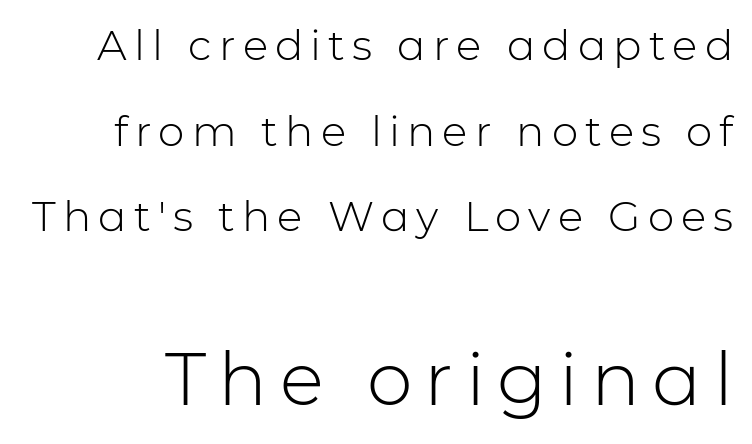
Nobody drew a line under any word here. Note the varied advance widths — an 'i' is clearly narrower than an 'm'. Bigger letters appear in the bottom chunk; the top chunk is reduced. Is this a heavy cut? Hardly; it is regular or lighter. Grotesque or geometric, the face here clearly has no serifs. The lettering holds an erect, upright posture throughout.
